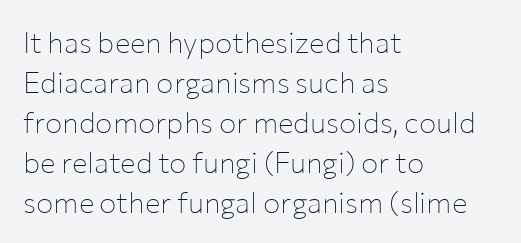
{"serif": "no", "italic": "no", "bold": "no", "weight": "thin", "width": "normal", "stroke_contrast": "low", "x_height": "medium", "monospaced": "no", "underline": "no", "align": "left", "line_spacing": "normal", "line_spacing_ratio": 1.38, "letter_spacing": "normal", "letter_spacing_em": 0.0, "glyph_px": 29}
